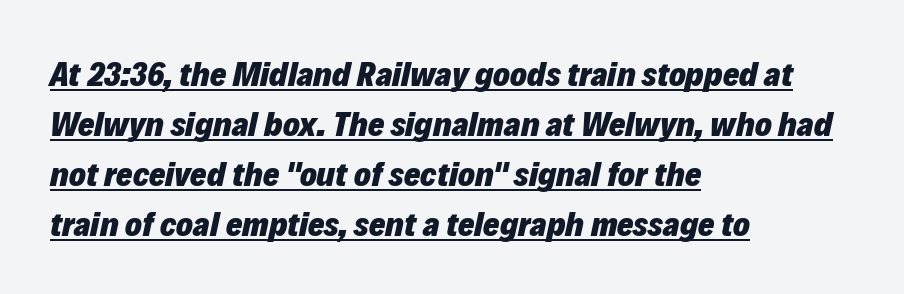
Q: Is the text bold? A: Yes.
Q: Is the text italic (slanted)? A: Yes, it leans right by about 12 degrees.
Q: Is the text underlined? A: Yes.
Q: How is the paragraph aligned? A: Left-aligned.
Q: Is the spacing between letters normal or unusually wide? A: Normal.
Q: Is the spacing between lines tight, normal or loose? A: Normal.
Q: Width (condensed, normal, or wide)? A: Normal.
Q: Stroke contrast? A: Low.
Q: x-height? A: Medium.
Q: Monospaced? A: No.
